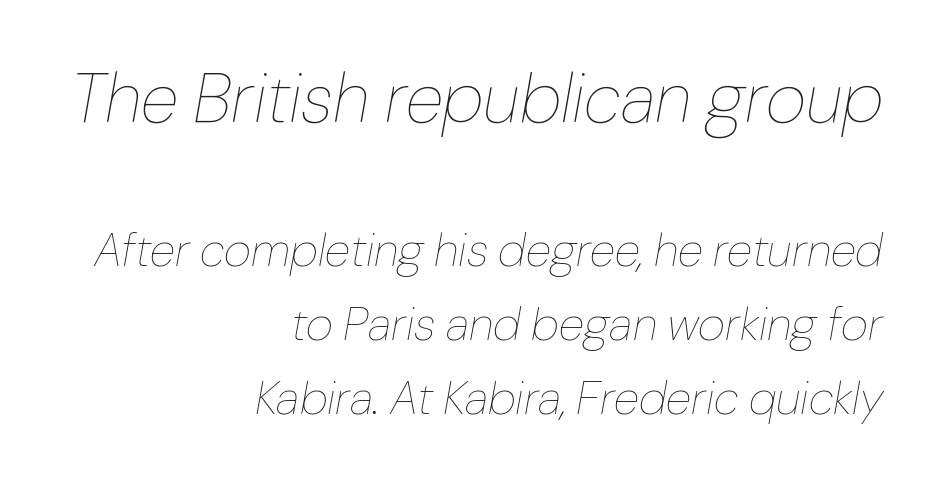
Q: Is the text bold? A: No.
Q: Is the text italic (slanted)? A: Yes, it leans right by about 10 degrees.
Q: Is the text underlined? A: No.
Q: How is the paragraph aligned? A: Right-aligned.
Q: Is the spacing between letters normal or unusually wide? A: Normal.
Q: Is the spacing between lines tight, normal or loose? A: Normal.
Q: Which block of text is set in a larger size, the first (top) or the second (bottom)? A: The first (top) one.
Q: Width (condensed, normal, or wide)? A: Normal.
Q: Stroke contrast? A: Low.
Q: x-height? A: Medium.
Q: Monospaced? A: No.
